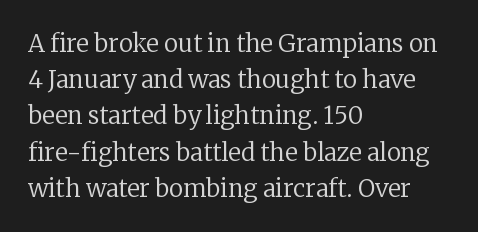
The image shows 24 px text type, upright; set left-aligned, normal line spacing (1.51x), normal letter spacing, not underlined.
